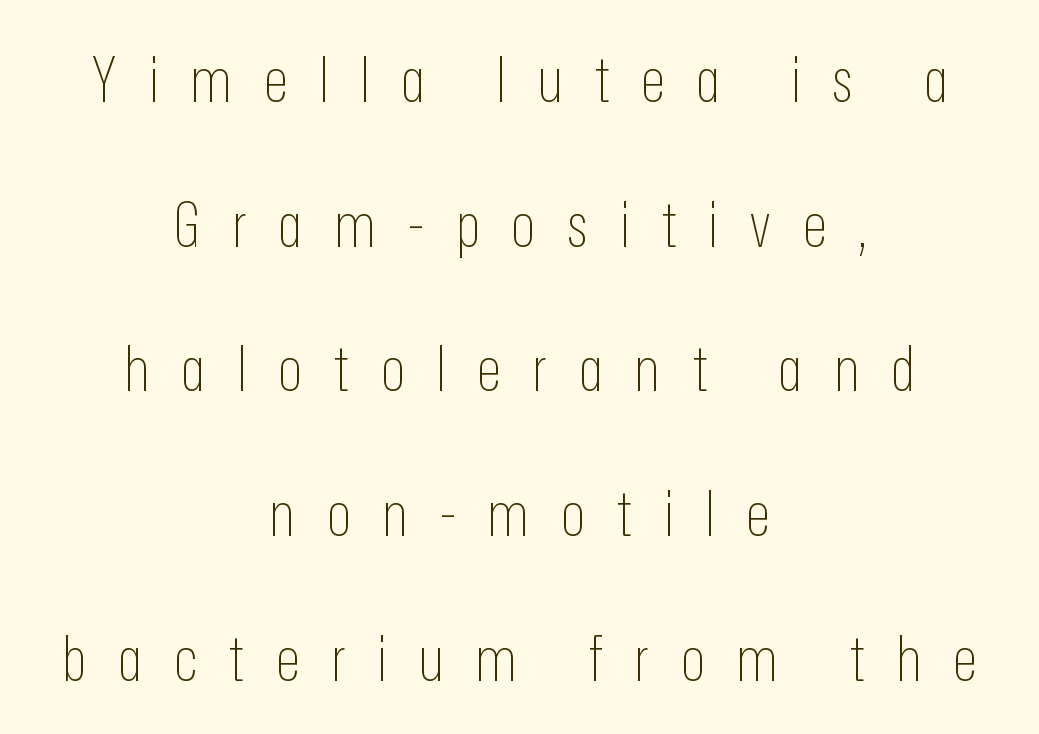
Line starts and ends both wander, symmetrically. Leading: increased. Looks like regular typesetting: each glyph gets only the width it needs. Designer's note — italics off, roman on.
